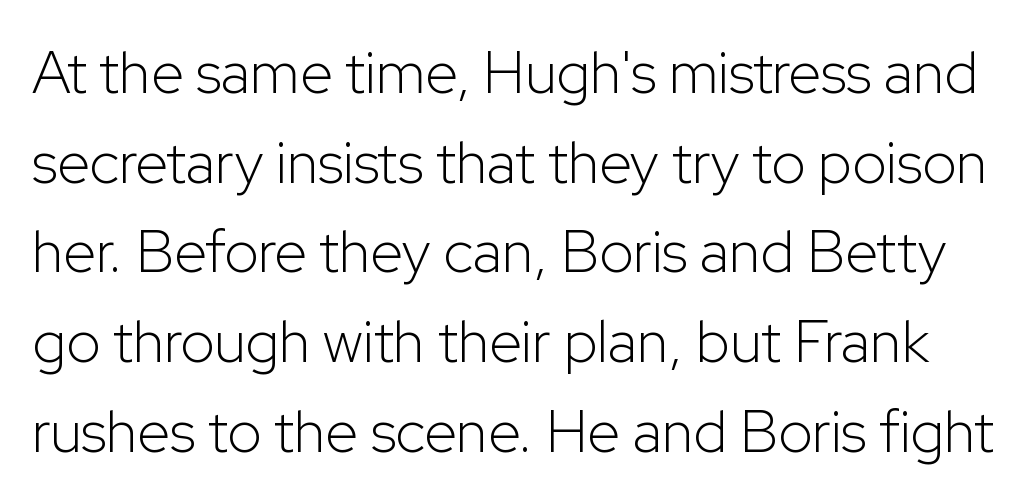
These glyphs show unthickened strokes, regular width or finer. Tracking value appears to be zero — textbook default spacing. If you drew a line through each stem, it would be perfectly vertical. A normal amount of white space separates one row of letters from the next. The baseline area is clear. A sans-serif font was chosen for this passage.
